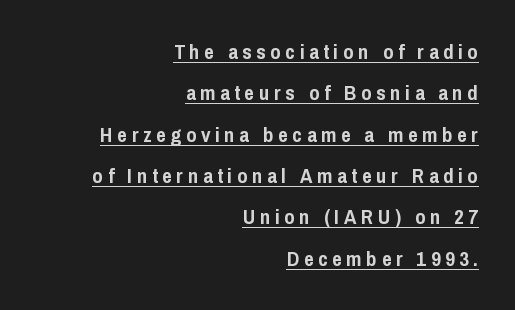
The paragraph has a hard right edge and a soft left edge. The face used here is rendered with a markedly widened letterfit. Plenty of ink on the page — the face is bold. A typesetter would mark this as roman, not italic.
